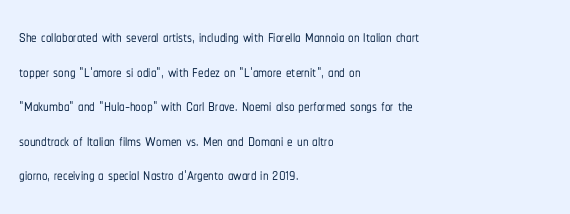
Q: Is the text italic (slanted)? A: No, it is upright.
Q: Is the text underlined? A: No.
Q: How is the paragraph aligned? A: Left-aligned.
Q: Is the spacing between letters normal or unusually wide? A: Normal.
Q: Is the spacing between lines tight, normal or loose? A: Normal.
